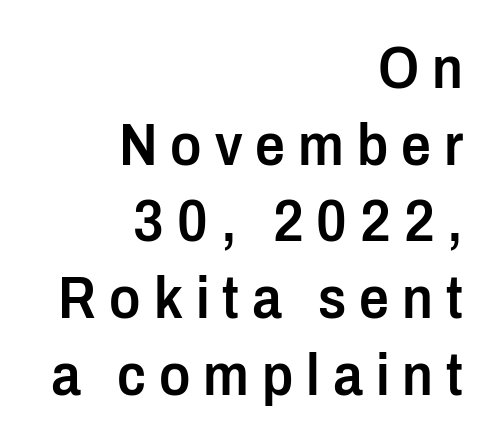
Q: Is the text bold? A: Semi-bold.
Q: Is the text italic (slanted)? A: No, it is upright.
Q: Is the typeface a serif or a sans-serif typeface? A: Sans-serif.
Q: Is the text underlined? A: No.
Q: How is the paragraph aligned? A: Right-aligned.
Q: Is the spacing between letters normal or unusually wide? A: Unusually wide.
Q: Is the spacing between lines tight, normal or loose? A: Normal.
Q: Width (condensed, normal, or wide)? A: Condensed.
Q: Stroke contrast? A: Low.
Q: x-height? A: Medium.
Q: Monospaced? A: No.
